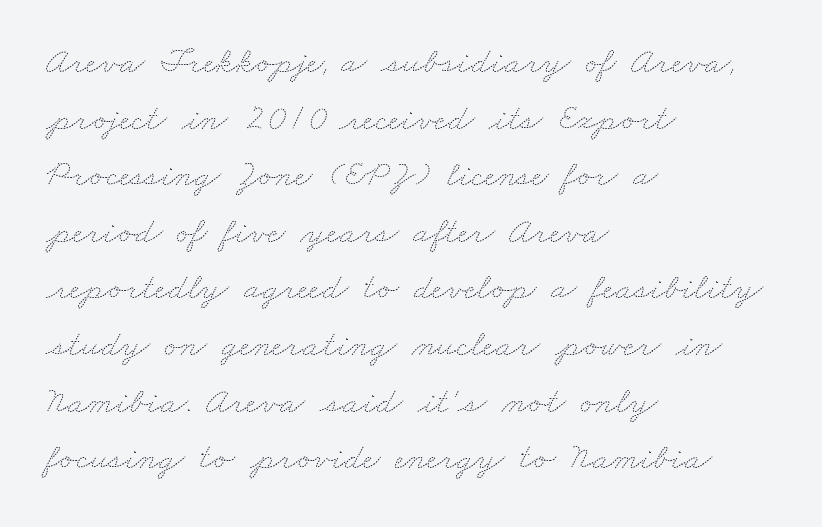
{"bold": "no", "weight": "thin", "width": "wide", "stroke_contrast": "medium", "x_height": "small", "monospaced": "no", "underline": "no", "align": "left", "line_spacing": "normal", "line_spacing_ratio": 1.53, "letter_spacing": "normal", "letter_spacing_em": 0.0, "glyph_px": 37}
